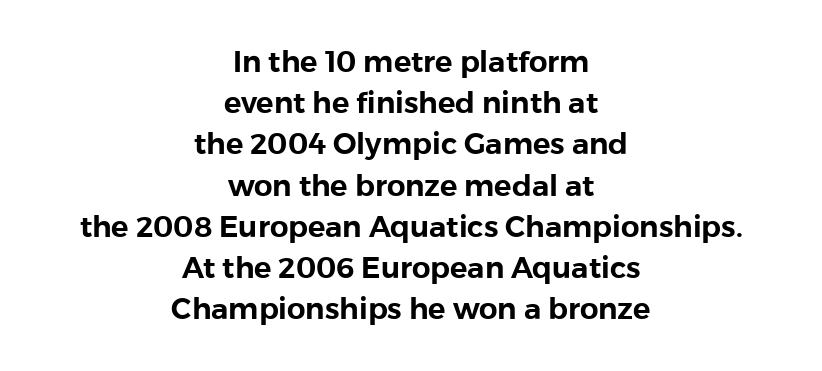
Q: Is the text italic (slanted)? A: No, it is upright.
Q: Is the typeface a serif or a sans-serif typeface? A: Sans-serif.
Q: Is the text underlined? A: No.
Q: How is the paragraph aligned? A: Centered.
Q: Is the spacing between letters normal or unusually wide? A: Normal.
Q: Is the spacing between lines tight, normal or loose? A: Normal.
Q: Width (condensed, normal, or wide)? A: Normal.
Q: Stroke contrast? A: Low.
Q: x-height? A: Medium.
Q: Monospaced? A: No.
